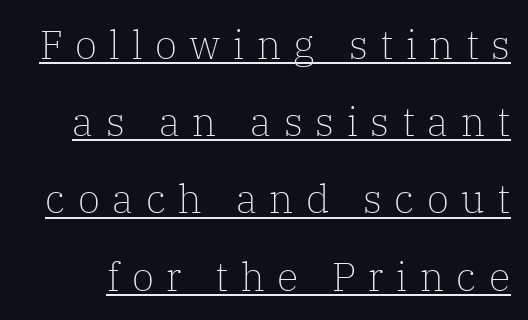
{"serif": "yes", "italic": "no", "bold": "no", "weight": "light", "width": "normal", "stroke_contrast": "low", "x_height": "medium", "monospaced": "no", "underline": "yes", "line_spacing": "loose", "line_spacing_ratio": 1.93, "letter_spacing": "wide", "letter_spacing_em": 0.31, "glyph_px": 40}
